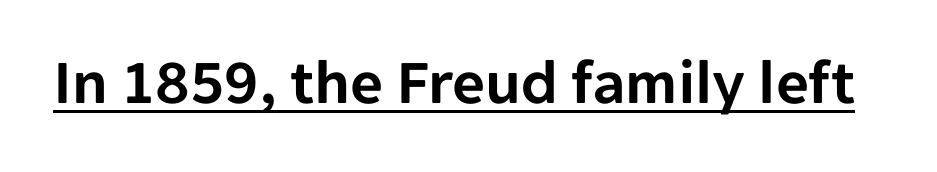
Q: Is the text italic (slanted)? A: No, it is upright.
Q: Is the typeface a serif or a sans-serif typeface? A: Sans-serif.
Q: Is the text underlined? A: Yes.
Q: Is the spacing between letters normal or unusually wide? A: Normal.
Q: Width (condensed, normal, or wide)? A: Normal.
Q: Stroke contrast? A: Low.
Q: x-height? A: Medium.
Q: Monospaced? A: No.
